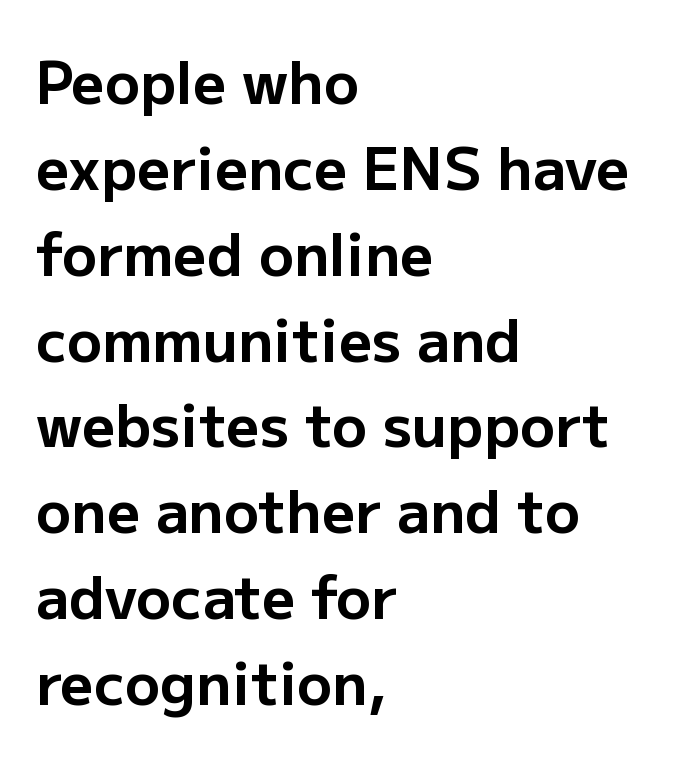
{"serif": "no", "italic": "no", "bold": "yes", "weight": "bold", "width": "normal", "stroke_contrast": "low", "x_height": "medium", "monospaced": "no", "underline": "no", "align": "left", "line_spacing": "normal", "line_spacing_ratio": 1.48, "letter_spacing": "normal", "letter_spacing_em": 0.0, "glyph_px": 58}
